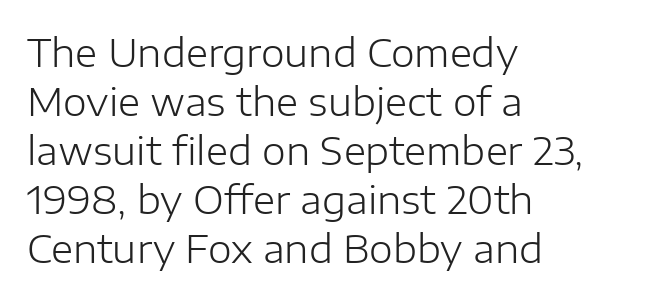
Q: Is the text bold? A: No.
Q: Is the text italic (slanted)? A: No, it is upright.
Q: Is the typeface a serif or a sans-serif typeface? A: Sans-serif.
Q: Is the text underlined? A: No.
Q: How is the paragraph aligned? A: Left-aligned.
Q: Is the spacing between letters normal or unusually wide? A: Normal.
Q: Is the spacing between lines tight, normal or loose? A: Normal.
Q: Width (condensed, normal, or wide)? A: Normal.
Q: Stroke contrast? A: Low.
Q: x-height? A: Medium.
Q: Monospaced? A: No.
